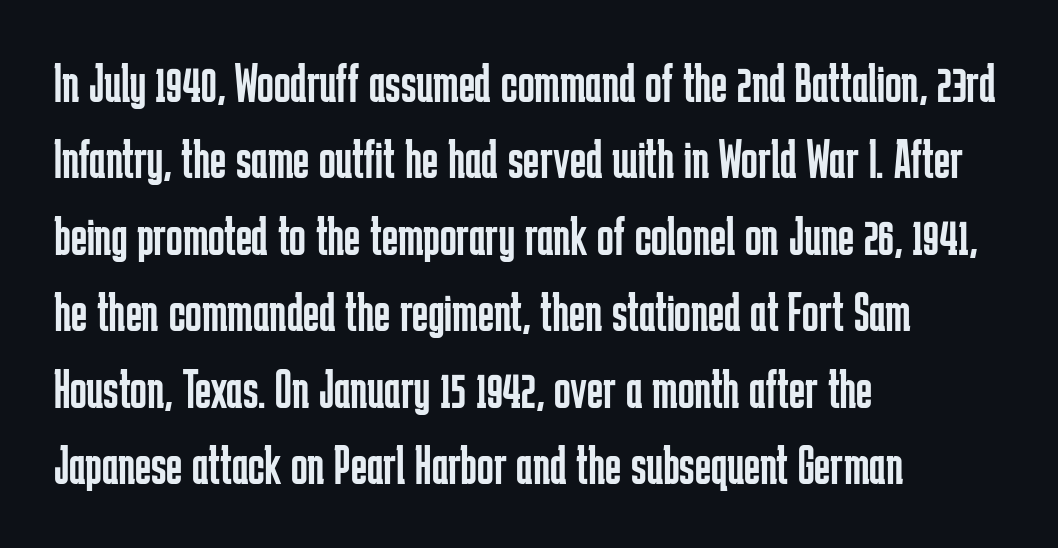
Q: Is the text bold? A: No.
Q: Is the text italic (slanted)? A: No, it is upright.
Q: Is the typeface a serif or a sans-serif typeface? A: Sans-serif.
Q: Is the text underlined? A: No.
Q: How is the paragraph aligned? A: Left-aligned.
Q: Is the spacing between letters normal or unusually wide? A: Normal.
Q: Is the spacing between lines tight, normal or loose? A: Normal.
Q: Width (condensed, normal, or wide)? A: Condensed.
Q: Stroke contrast? A: Low.
Q: x-height? A: Medium.
Q: Monospaced? A: No.
